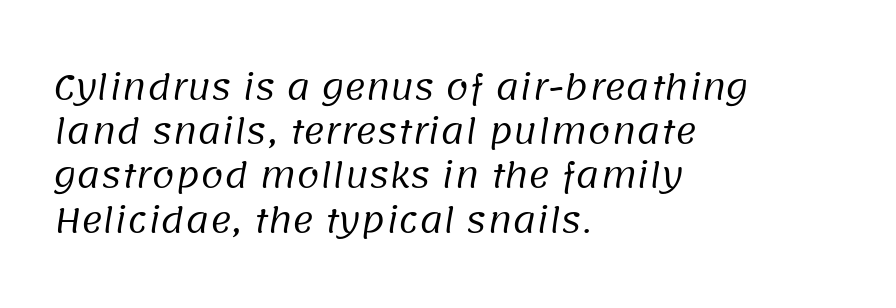
{"serif": "no", "bold": "no", "weight": "regular", "width": "normal", "stroke_contrast": "low", "x_height": "large", "monospaced": "no", "underline": "no", "align": "left", "line_spacing": "normal", "line_spacing_ratio": 1.34, "letter_spacing": "normal", "letter_spacing_em": 0.0, "glyph_px": 33}
